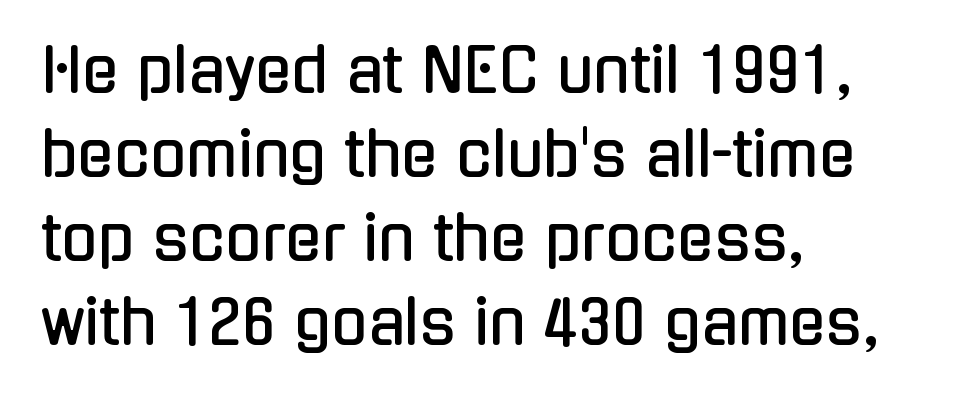
The typeface chosen for these lines omits serifs. The space between consecutive lines is moderate. These lines stack with their left ends in a neat column. Varying glyph widths throughout — classic text-font behaviour.
